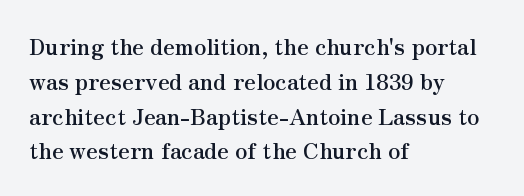
The image shows 22 px bold type, upright; set left-aligned, normal line spacing (1.58x), normal letter spacing, not underlined.
